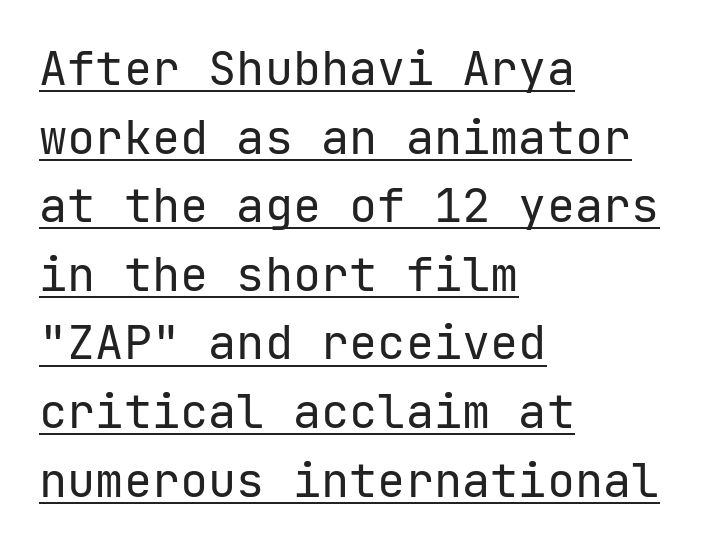
Q: Is the text bold? A: No.
Q: Is the text italic (slanted)? A: No, it is upright.
Q: Is the typeface a serif or a sans-serif typeface? A: Sans-serif.
Q: Is the text underlined? A: Yes.
Q: How is the paragraph aligned? A: Left-aligned.
Q: Is the spacing between letters normal or unusually wide? A: Normal.
Q: Is the spacing between lines tight, normal or loose? A: Normal.
Q: Width (condensed, normal, or wide)? A: Normal.
Q: Stroke contrast? A: Low.
Q: x-height? A: Medium.
Q: Monospaced? A: Yes.
